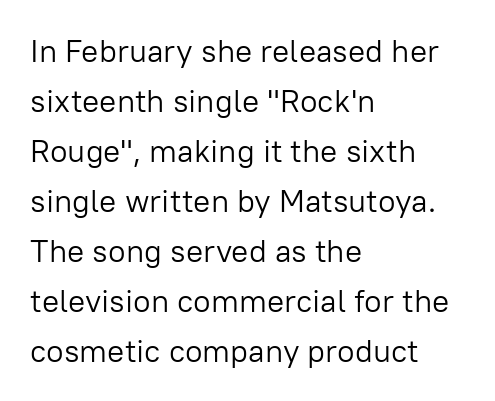
Q: Is the text bold? A: No.
Q: Is the text italic (slanted)? A: No, it is upright.
Q: Is the typeface a serif or a sans-serif typeface? A: Sans-serif.
Q: Is the text underlined? A: No.
Q: How is the paragraph aligned? A: Left-aligned.
Q: Is the spacing between letters normal or unusually wide? A: Normal.
Q: Is the spacing between lines tight, normal or loose? A: Normal.
Q: Width (condensed, normal, or wide)? A: Normal.
Q: Stroke contrast? A: Low.
Q: x-height? A: Medium.
Q: Monospaced? A: No.
